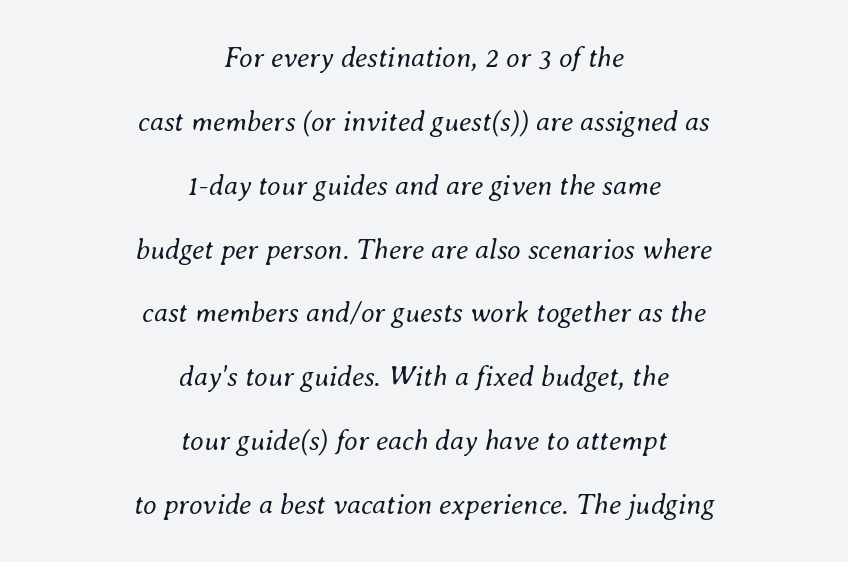
{"italic": "yes", "lean": "right", "slant_degrees": 8, "bold": "no", "weight": "regular", "width": "normal", "stroke_contrast": "medium", "x_height": "small", "monospaced": "no", "underline": "no", "align": "center", "line_spacing": "loose", "line_spacing_ratio": 2.28, "letter_spacing": "normal", "letter_spacing_em": 0.0, "glyph_px": 28}
